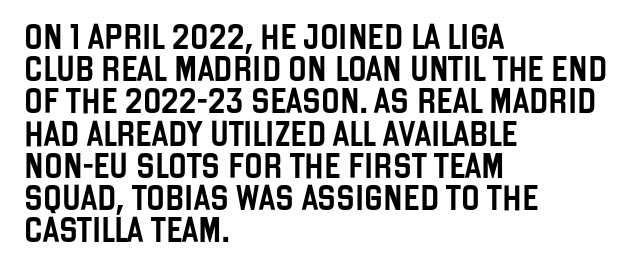
No italicization has been applied; the sample stays upright. This sample uses plain, unmodified letter spacing. Decoration check: the copy has no underline. The typesetter chose a ragged-right arrangement here. Interline gaps are of average width in this sample.
